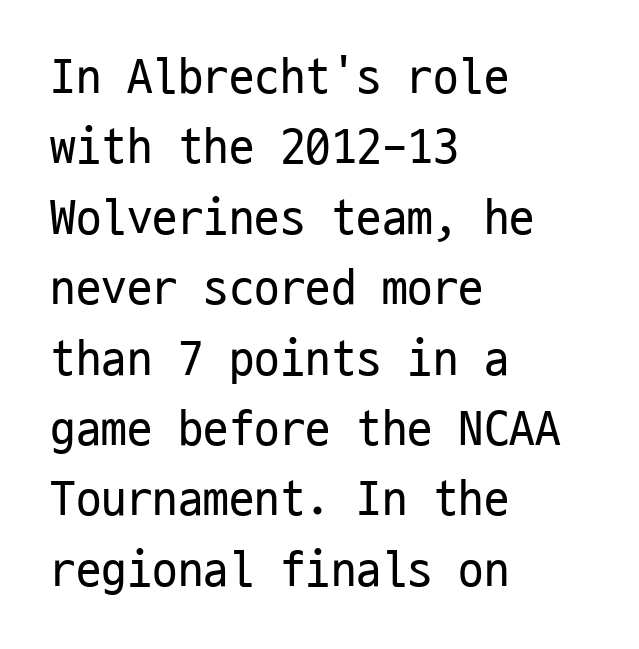
No extra ink here — the face is not bold. Notice how descenders clear the ascenders below comfortably — that's standard leading. A typesetter would call this monospace, since all characters share one set width. Horizontal alignment here is leftward, the default for most running prose.
